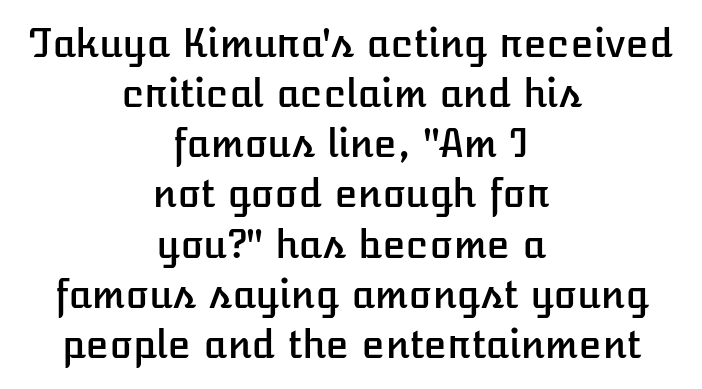
The image shows 38 px text type, upright; set centered, normal line spacing (1.32x), normal letter spacing, not underlined; low stroke contrast and a medium x-height.
